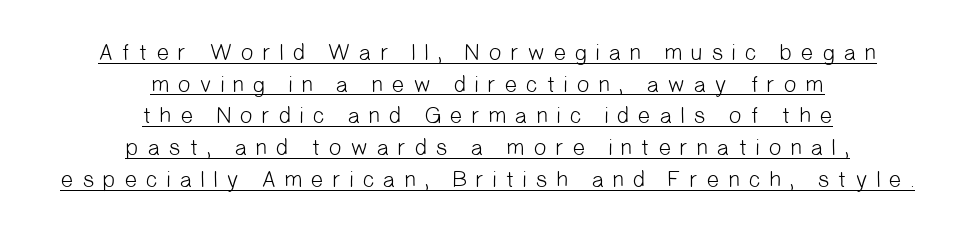
Q: Is the text bold? A: No.
Q: Is the text underlined? A: Yes.
Q: How is the paragraph aligned? A: Centered.
Q: Is the spacing between letters normal or unusually wide? A: Unusually wide.
Q: Is the spacing between lines tight, normal or loose? A: Normal.
